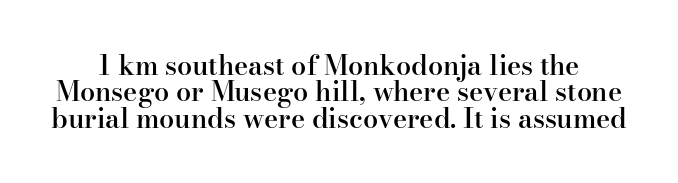
{"italic": "no", "bold": "semi", "underline": "no", "line_spacing": "tight", "line_spacing_ratio": 0.98, "letter_spacing": "normal", "letter_spacing_em": 0.0, "glyph_px": 27}
